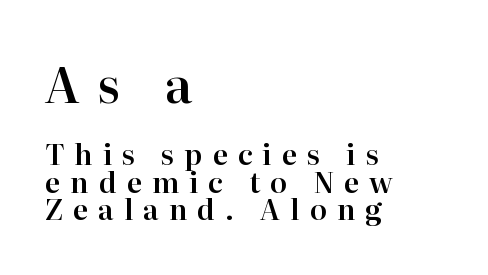
{"serif": "yes", "italic": "no", "width": "normal", "stroke_contrast": "high", "x_height": "medium", "monospaced": "no", "underline": "no", "align": "left", "line_spacing": "tight", "line_spacing_ratio": 0.98, "letter_spacing": "wide", "letter_spacing_em": 0.36, "larger_block": "first", "size_ratio": 1.75, "glyph_px": 49}
